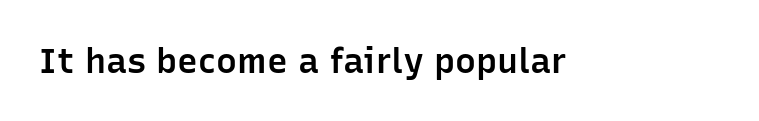
Q: Is the text bold? A: Semi-bold.
Q: Is the text italic (slanted)? A: No, it is upright.
Q: Is the typeface a serif or a sans-serif typeface? A: Sans-serif.
Q: Is the text underlined? A: No.
Q: Is the spacing between letters normal or unusually wide? A: Normal.
Q: Width (condensed, normal, or wide)? A: Normal.
Q: Stroke contrast? A: Low.
Q: x-height? A: Medium.
Q: Monospaced? A: No.
